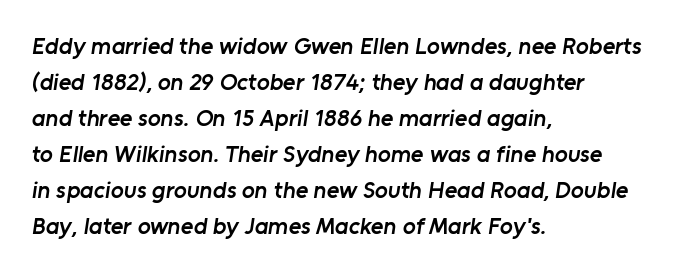
The image shows 24 px text type; set left-aligned, normal line spacing (1.5x), normal letter spacing, not underlined.
